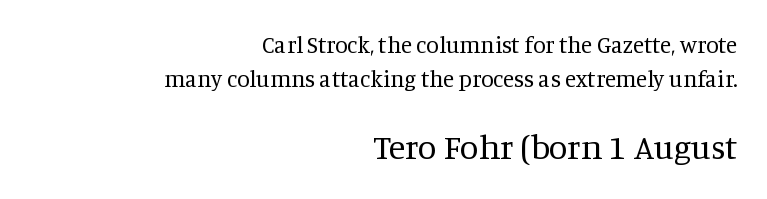
Type without underlining. Each letter keeps its own natural width here, so spacing adapts to shape. Unlike italic type, these characters show no tilt at all. This rendering leaves character spacing at its baseline value.
